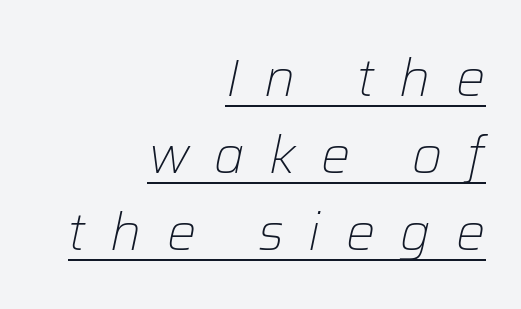
Is the type slanted? Yes — the strokes lean at a clear angle. Glance below the letters and you will spot a drawn line. Rows of type keep a routine distance in the vertical direction. Notice how the passage keeps a crisp vertical edge on the right only.
